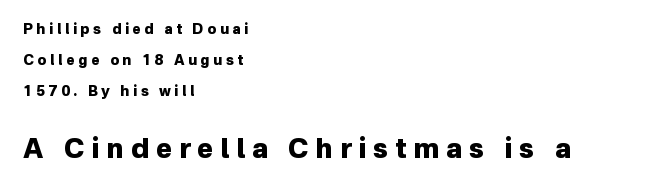
Stroke thickness is high; the sample reads as a true bold. Ordinary non-slanted type is in use. The glyphs are unaccompanied by any horizontal stroke below them. Compare the two chunks: the lower has the greater cap height.
